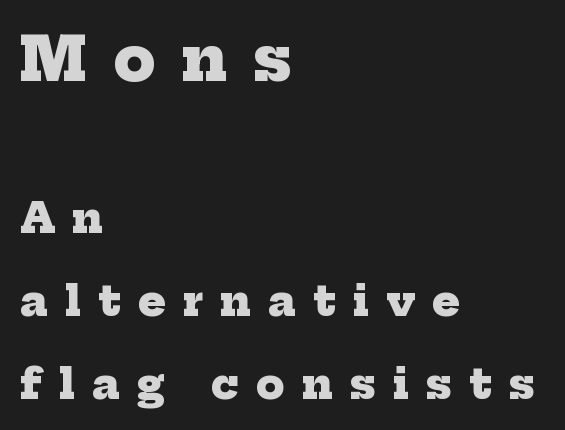
{"serif": "yes", "bold": "yes", "weight": "heavy", "width": "normal", "stroke_contrast": "low", "x_height": "medium", "monospaced": "no", "underline": "no", "align": "left", "line_spacing": "loose", "line_spacing_ratio": 2.02, "letter_spacing": "wide", "letter_spacing_em": 0.42, "larger_block": "first", "size_ratio": 1.49, "glyph_px": 61}
